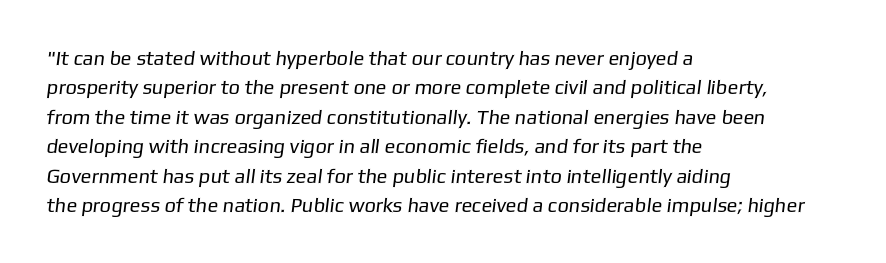
Q: Is the text bold? A: No.
Q: Is the text underlined? A: No.
Q: How is the paragraph aligned? A: Left-aligned.
Q: Is the spacing between letters normal or unusually wide? A: Normal.
Q: Is the spacing between lines tight, normal or loose? A: Normal.
